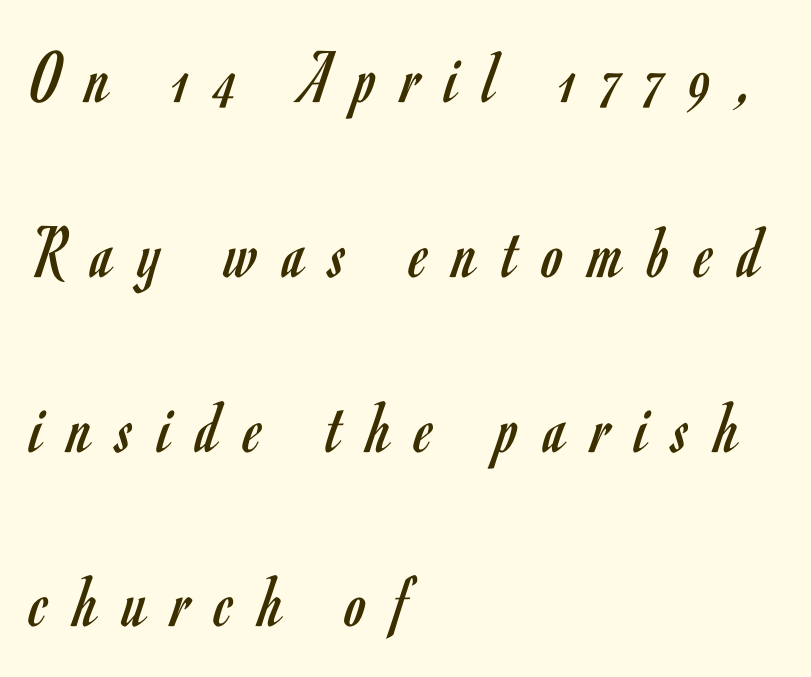
The image shows 76 px regular-weight, condensed sans-serif type; set left-aligned, loose line spacing (2.3x), unusually wide letter spacing (+0.34 em), not underlined; low stroke contrast and a small x-height.
